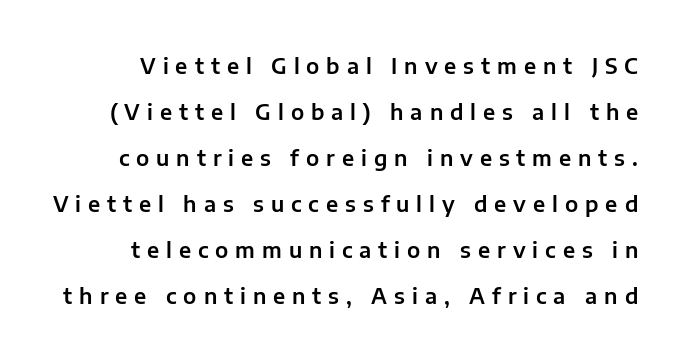
Q: Is the text italic (slanted)? A: No, it is upright.
Q: Is the text underlined? A: No.
Q: Is the spacing between letters normal or unusually wide? A: Unusually wide.
Q: Is the spacing between lines tight, normal or loose? A: Loose.
